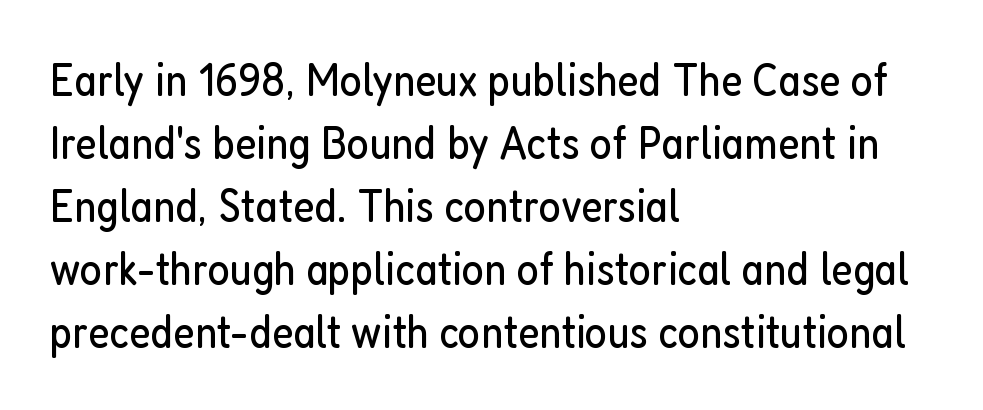
The image shows 47 px regular-weight, condensed sans-serif type, upright; set left-aligned, normal line spacing (1.34x), normal letter spacing, not underlined; low stroke contrast and a medium x-height.
